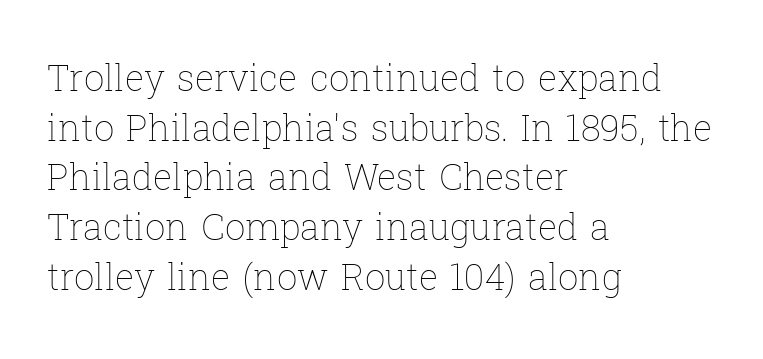
{"italic": "no", "bold": "no", "weight": "thin", "width": "normal", "stroke_contrast": "low", "x_height": "medium", "monospaced": "no", "underline": "no", "align": "left", "line_spacing": "normal", "line_spacing_ratio": 1.38, "letter_spacing": "normal", "letter_spacing_em": 0.0, "glyph_px": 36}
